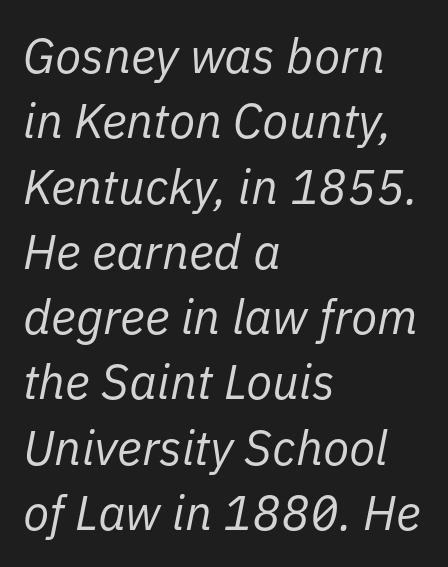
Q: Is the text bold? A: No.
Q: Is the text italic (slanted)? A: Yes, it leans right by about 11 degrees.
Q: Is the text underlined? A: No.
Q: How is the paragraph aligned? A: Left-aligned.
Q: Is the spacing between letters normal or unusually wide? A: Normal.
Q: Is the spacing between lines tight, normal or loose? A: Normal.
Q: Width (condensed, normal, or wide)? A: Normal.
Q: Stroke contrast? A: Low.
Q: x-height? A: Medium.
Q: Monospaced? A: No.
